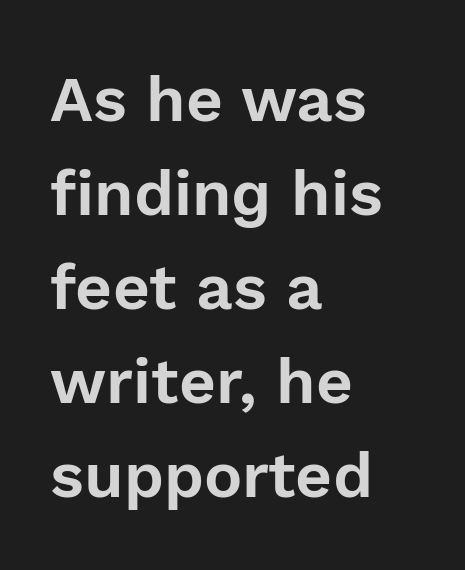
The image shows 64 px sans-serif type, upright; set left-aligned, normal line spacing (1.47x), normal letter spacing, not underlined; a medium x-height.
